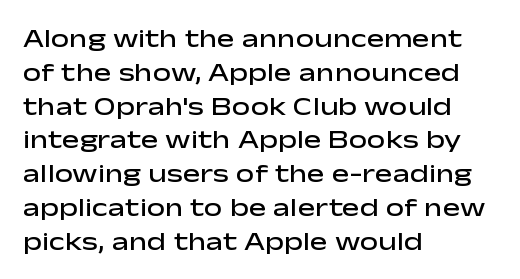
The image shows 26 px text type, upright; set left-aligned, normal line spacing (1.3x), normal letter spacing, not underlined.
